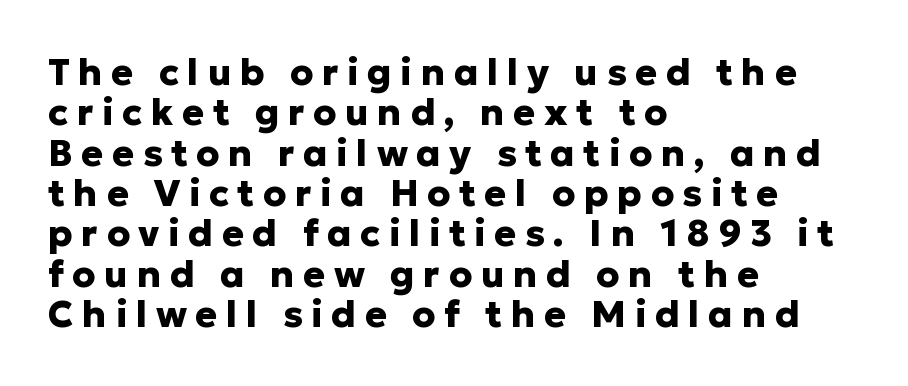
{"serif": "no", "italic": "no", "bold": "yes", "weight": "heavy", "width": "normal", "stroke_contrast": "low", "x_height": "medium", "monospaced": "no", "underline": "no", "align": "left", "line_spacing": "tight", "line_spacing_ratio": 1.09, "letter_spacing": "wide", "letter_spacing_em": 0.23, "glyph_px": 37}
